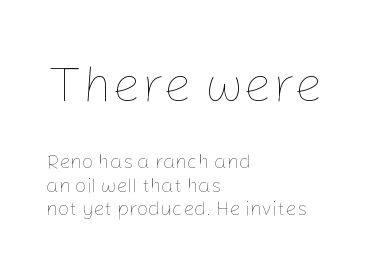
{"italic": "no", "bold": "no", "weight": "thin", "width": "normal", "stroke_contrast": "low", "x_height": "medium", "monospaced": "no", "underline": "no", "align": "left", "line_spacing_ratio": 1.17, "letter_spacing": "normal", "letter_spacing_em": 0.0, "larger_block": "first", "size_ratio": 2.55, "glyph_px": 51}
